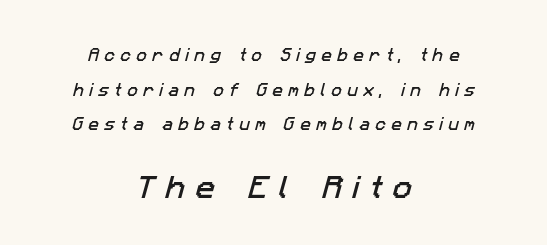
Q: Is the text underlined? A: No.
Q: How is the paragraph aligned? A: Centered.
Q: Is the spacing between letters normal or unusually wide? A: Unusually wide.
Q: Is the spacing between lines tight, normal or loose? A: Loose.
Q: Which block of text is set in a larger size, the first (top) or the second (bottom)? A: The second (bottom) one.
